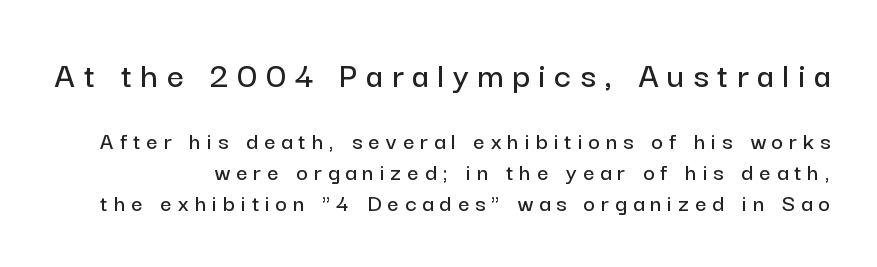
Q: Is the text italic (slanted)? A: No, it is upright.
Q: Is the typeface a serif or a sans-serif typeface? A: Sans-serif.
Q: Is the text underlined? A: No.
Q: Is the spacing between letters normal or unusually wide? A: Unusually wide.
Q: Which block of text is set in a larger size, the first (top) or the second (bottom)? A: The first (top) one.
Q: Width (condensed, normal, or wide)? A: Normal.
Q: Stroke contrast? A: Low.
Q: x-height? A: Medium.
Q: Monospaced? A: No.
